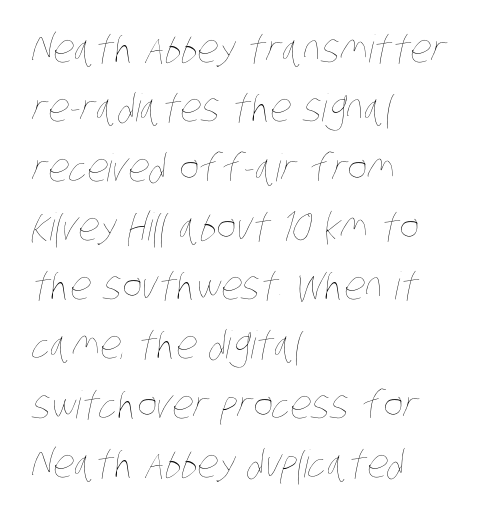
{"bold": "no", "weight": "thin", "width": "condensed", "stroke_contrast": "low", "x_height": "large", "monospaced": "no", "underline": "no", "align": "left", "line_spacing": "normal", "line_spacing_ratio": 1.56, "letter_spacing": "normal", "letter_spacing_em": 0.0, "glyph_px": 38}
